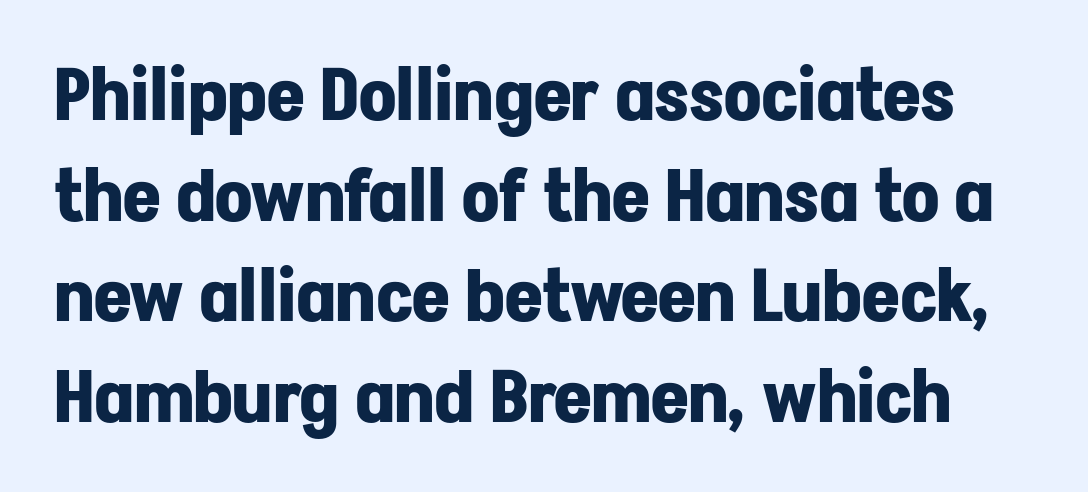
{"serif": "no", "italic": "no", "bold": "yes", "weight": "bold", "width": "normal", "stroke_contrast": "low", "x_height": "medium", "monospaced": "no", "underline": "no", "line_spacing": "normal", "line_spacing_ratio": 1.38, "letter_spacing": "normal", "letter_spacing_em": 0.0, "glyph_px": 73}
